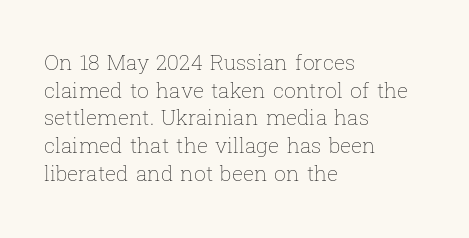
Q: Is the text bold? A: No.
Q: Is the text italic (slanted)? A: No, it is upright.
Q: Is the text underlined? A: No.
Q: How is the paragraph aligned? A: Left-aligned.
Q: Is the spacing between letters normal or unusually wide? A: Normal.
Q: Is the spacing between lines tight, normal or loose? A: Normal.
